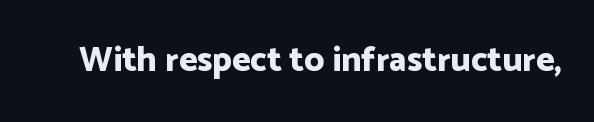
The image shows 35 px bold sans-serif type, upright; set normal letter spacing, not underlined; low stroke contrast and a medium x-height.
